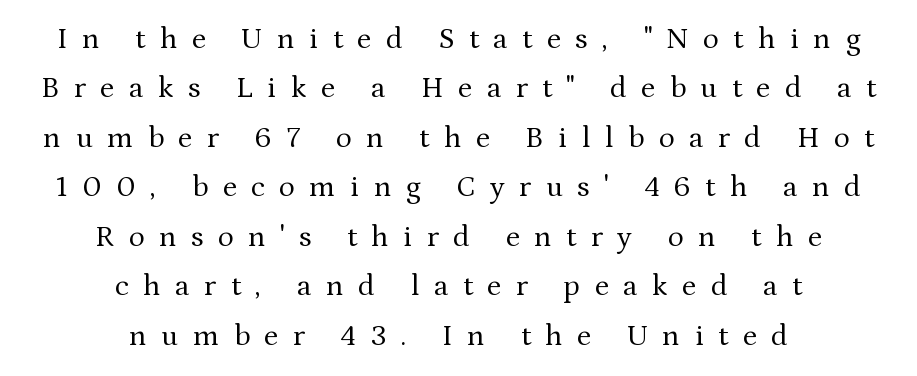
{"serif": "yes", "italic": "no", "bold": "no", "weight": "regular", "width": "normal", "stroke_contrast": "medium", "x_height": "medium", "monospaced": "no", "underline": "no", "align": "center", "line_spacing": "normal", "line_spacing_ratio": 1.65, "letter_spacing": "wide", "letter_spacing_em": 0.48, "glyph_px": 30}
